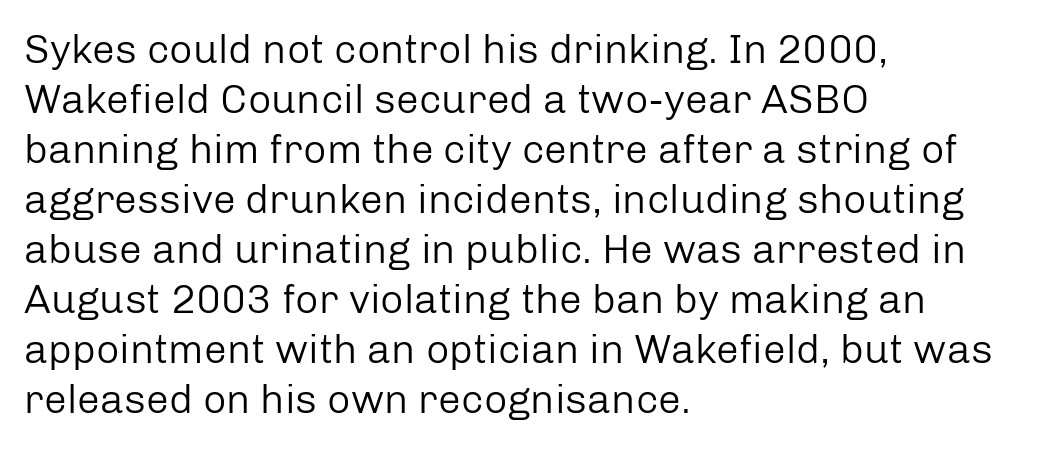
Stroke terminals: plain, sans-serif. Unlike italic type, these characters show no tilt at all. Weight class: somewhere from thin through regular. Character widths vary here, with narrow letters taking less room than wide ones.
